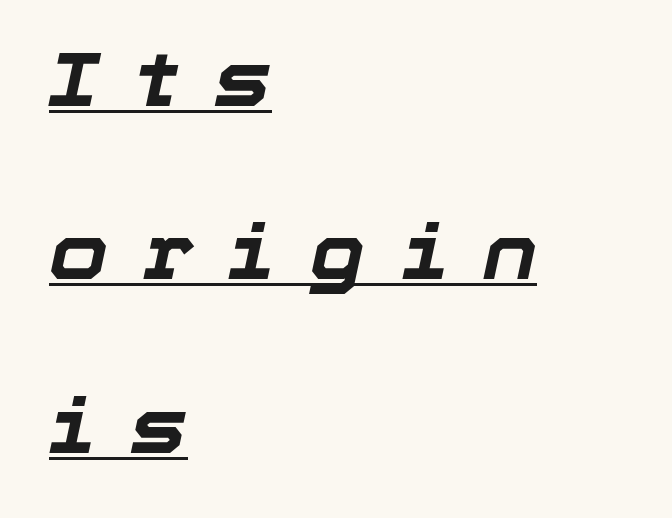
Glance below the letters and you will spot a drawn line. Style check: oblique. The space between consecutive lines is lavish. Leftover space on each line is placed entirely after the last word.
